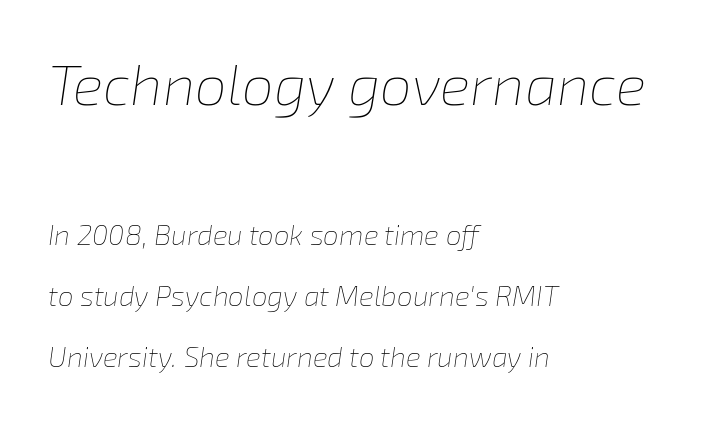
{"italic": "yes", "lean": "right", "slant_degrees": 8, "bold": "no", "weight": "thin", "width": "normal", "stroke_contrast": "low", "x_height": "medium", "monospaced": "no", "underline": "no", "align": "left", "line_spacing": "loose", "line_spacing_ratio": 2.17, "letter_spacing": "normal", "letter_spacing_em": 0.0, "larger_block": "first", "size_ratio": 2.04, "glyph_px": 57}
